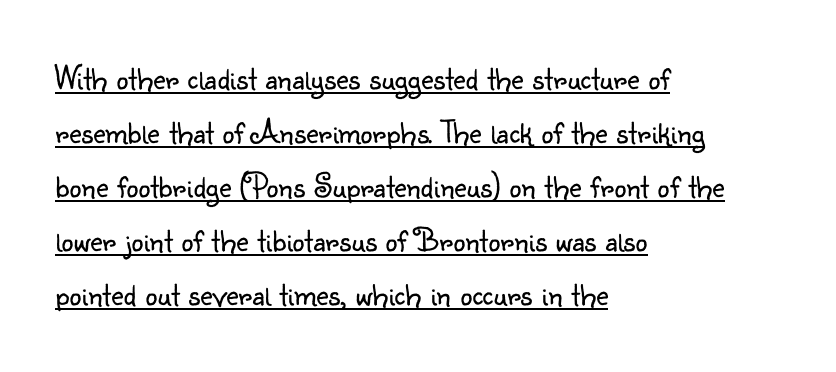
The image shows 34 px light sans-serif type, upright; set left-aligned, normal line spacing (1.59x), normal letter spacing, underlined; low stroke contrast and a small x-height.
